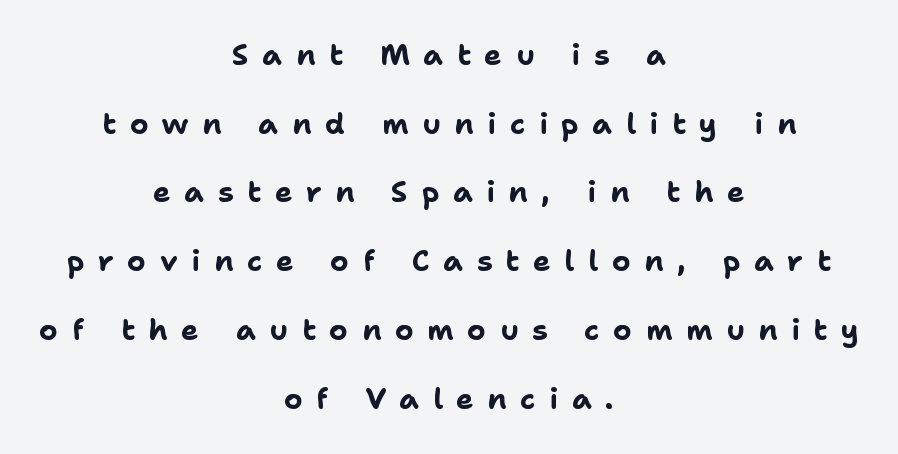
Q: Is the text bold? A: Yes.
Q: Is the text italic (slanted)? A: No, it is upright.
Q: Is the typeface a serif or a sans-serif typeface? A: Sans-serif.
Q: Is the text underlined? A: No.
Q: How is the paragraph aligned? A: Centered.
Q: Is the spacing between letters normal or unusually wide? A: Unusually wide.
Q: Is the spacing between lines tight, normal or loose? A: Loose.
Q: Width (condensed, normal, or wide)? A: Normal.
Q: Stroke contrast? A: Low.
Q: x-height? A: Medium.
Q: Monospaced? A: No.
